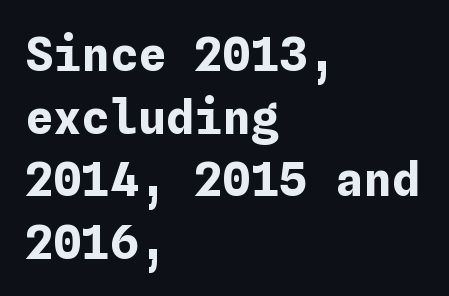
The image shows 47 px bold type, upright; set left-aligned, normal line spacing (1.33x), normal letter spacing, not underlined; low stroke contrast and a medium x-height.
